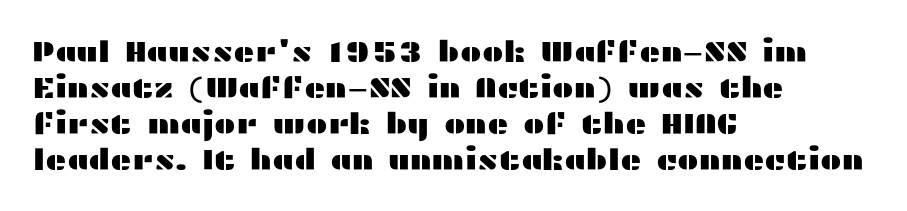
The gaps between neighbouring characters are ordinary and unremarkable. Each line starts at the same left margin while the right side varies. Lines of text with bare space underneath. The axis of the letterforms is exactly vertical.
